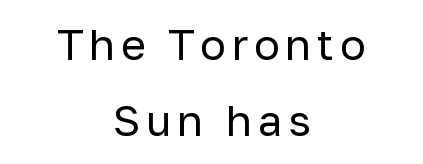
Ascenders rise straight up at ninety degrees. The glyphs in this specimen are sans serif. The strokes are not fattened; the text isn't bold. Note the varied advance widths — an 'i' is clearly narrower than an 'm'. The area under the type is left untouched.
